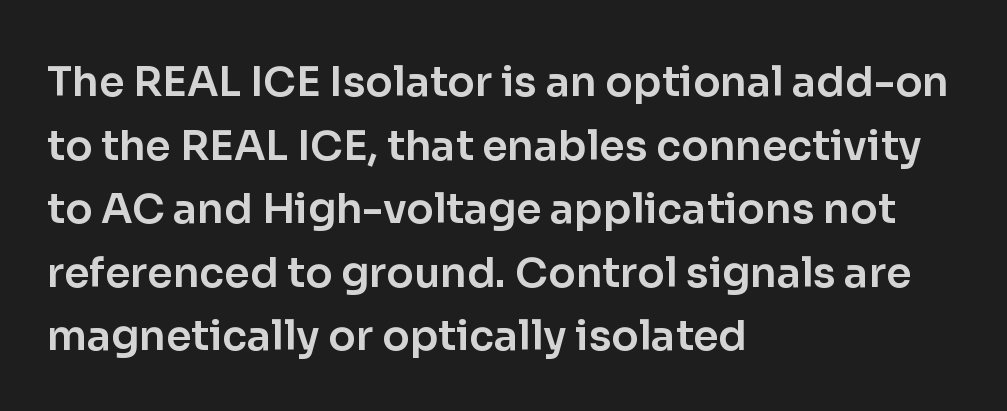
The image shows 41 px sans-serif type, upright; set left-aligned, normal line spacing (1.55x), normal letter spacing, not underlined; low stroke contrast and a medium x-height.
